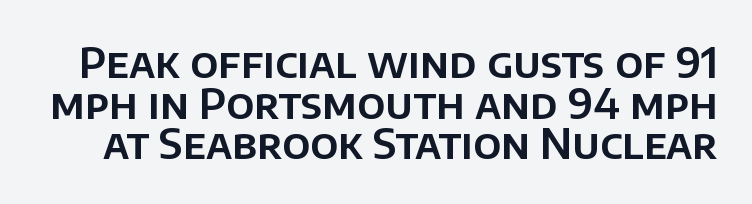
{"serif": "no", "italic": "no", "width": "normal", "stroke_contrast": "low", "x_height": "large", "monospaced": "no", "underline": "no", "line_spacing": "tight", "line_spacing_ratio": 0.97, "letter_spacing": "normal", "letter_spacing_em": 0.0, "glyph_px": 42}
